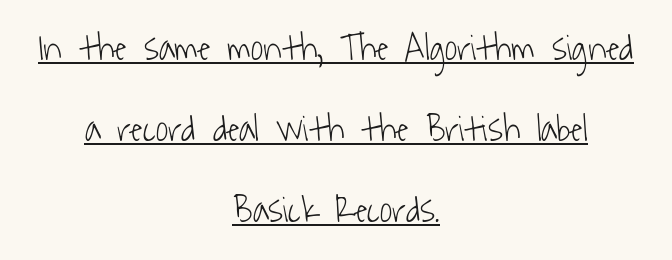
Q: Is the text bold? A: No.
Q: Is the typeface a serif or a sans-serif typeface? A: Sans-serif.
Q: Is the text underlined? A: Yes.
Q: How is the paragraph aligned? A: Centered.
Q: Is the spacing between letters normal or unusually wide? A: Normal.
Q: Is the spacing between lines tight, normal or loose? A: Loose.
Q: Width (condensed, normal, or wide)? A: Condensed.
Q: Stroke contrast? A: Low.
Q: x-height? A: Medium.
Q: Monospaced? A: No.
